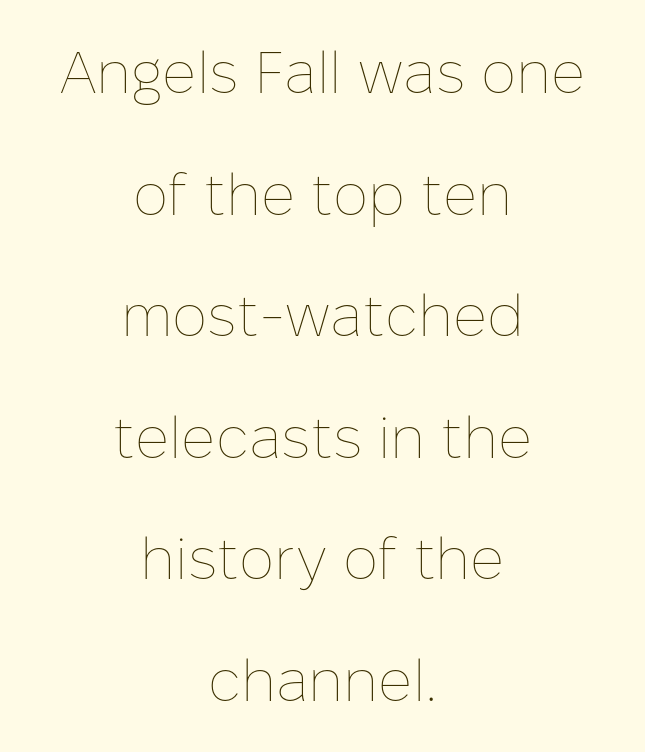
{"italic": "no", "bold": "no", "weight": "thin", "width": "normal", "stroke_contrast": "low", "x_height": "medium", "monospaced": "no", "underline": "no", "align": "center", "line_spacing": "loose", "line_spacing_ratio": 2.06, "letter_spacing": "normal", "letter_spacing_em": 0.0, "glyph_px": 59}
